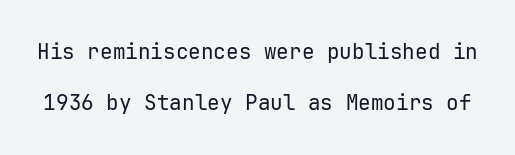
Q: Is the text bold? A: No.
Q: Is the text italic (slanted)? A: No, it is upright.
Q: Is the text underlined? A: No.
Q: Is the spacing between letters normal or unusually wide? A: Normal.
Q: Is the spacing between lines tight, normal or loose? A: Loose.
